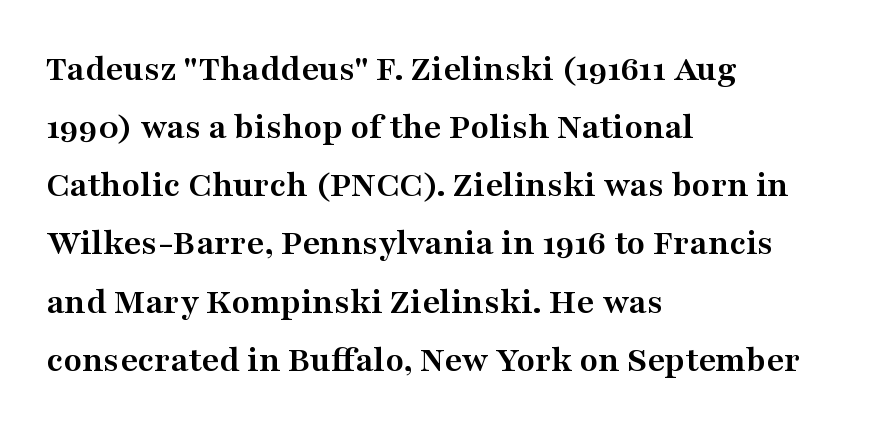
The image shows 38 px semibold, wide serif type, upright; set left-aligned, normal line spacing (1.53x), normal letter spacing, not underlined; medium stroke contrast and a medium x-height.
